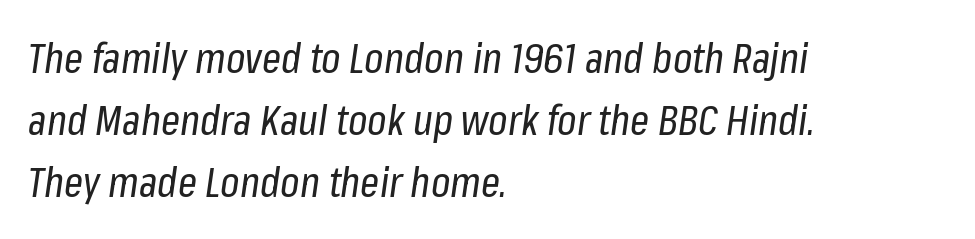
Q: Is the text bold? A: No.
Q: Is the text italic (slanted)? A: Yes, it leans right by about 8 degrees.
Q: Is the text underlined? A: No.
Q: How is the paragraph aligned? A: Left-aligned.
Q: Is the spacing between letters normal or unusually wide? A: Normal.
Q: Is the spacing between lines tight, normal or loose? A: Normal.
Q: Width (condensed, normal, or wide)? A: Condensed.
Q: Stroke contrast? A: Low.
Q: x-height? A: Medium.
Q: Monospaced? A: No.
